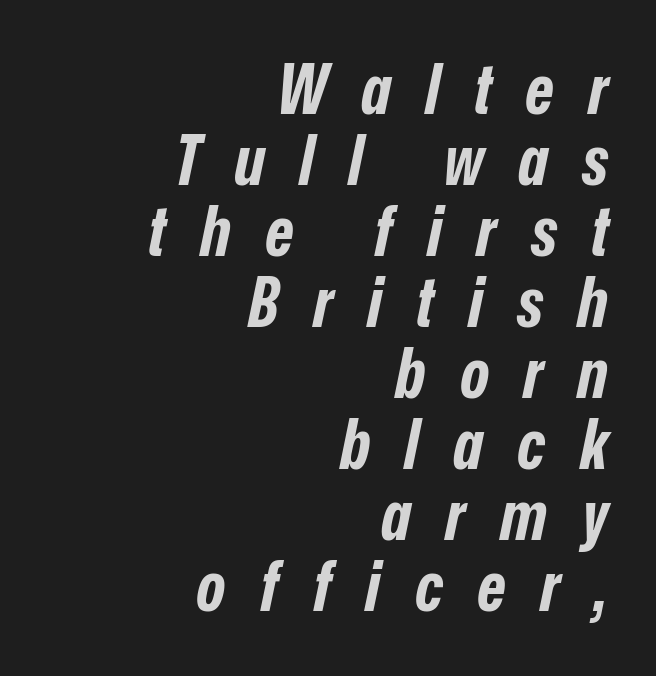
The image shows 69 px bold, condensed type, italic (leaning right); set right-aligned, tight line spacing (1.03x), unusually wide letter spacing (+0.5 em), not underlined; low stroke contrast and a medium x-height.
